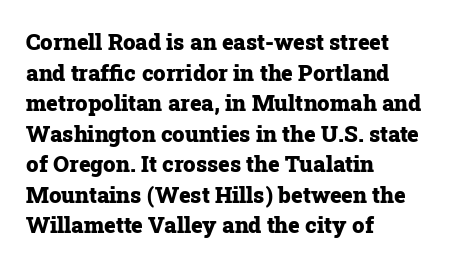
Q: Is the text bold? A: Yes.
Q: Is the text italic (slanted)? A: No, it is upright.
Q: Is the text underlined? A: No.
Q: How is the paragraph aligned? A: Left-aligned.
Q: Is the spacing between letters normal or unusually wide? A: Normal.
Q: Is the spacing between lines tight, normal or loose? A: Normal.
